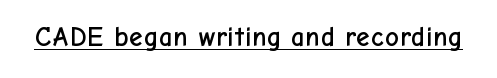
In terms of letterspacing, this is plain default setting. Ascenders rise straight up at ninety degrees. Underline: present.
